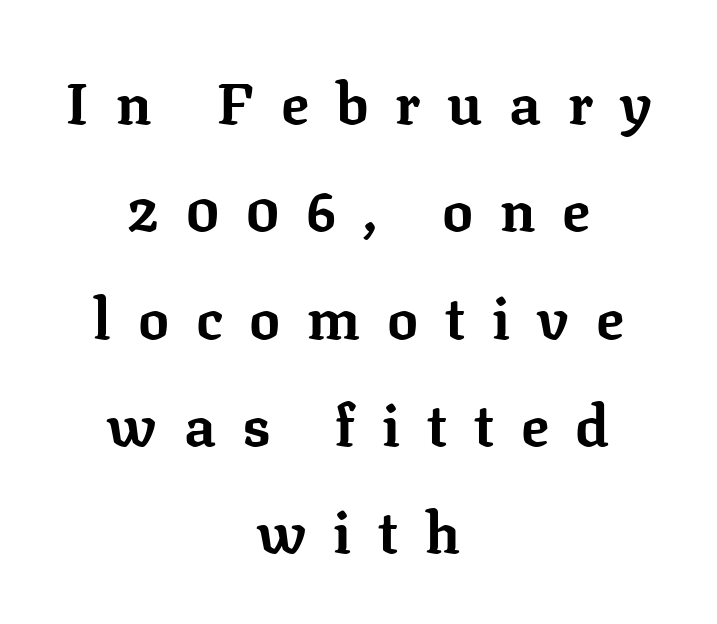
{"serif": "yes", "italic": "no", "bold": "yes", "weight": "bold", "width": "normal", "stroke_contrast": "low", "x_height": "medium", "monospaced": "no", "underline": "no", "align": "center", "line_spacing_ratio": 1.85, "letter_spacing": "wide", "letter_spacing_em": 0.46, "glyph_px": 58}
